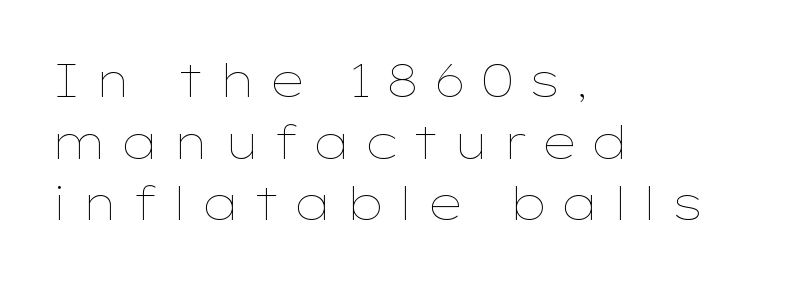
Q: Is the text bold? A: No.
Q: Is the text italic (slanted)? A: No, it is upright.
Q: Is the text underlined? A: No.
Q: How is the paragraph aligned? A: Left-aligned.
Q: Is the spacing between letters normal or unusually wide? A: Unusually wide.
Q: Is the spacing between lines tight, normal or loose? A: Normal.
Q: Width (condensed, normal, or wide)? A: Wide.
Q: Stroke contrast? A: Low.
Q: x-height? A: Medium.
Q: Monospaced? A: No.
